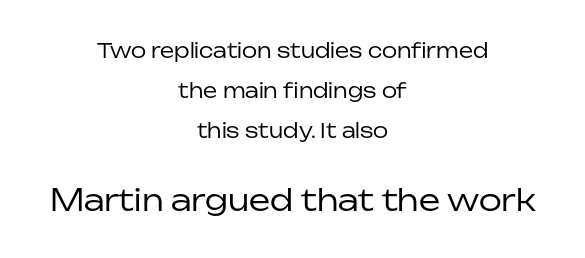
Q: Is the text bold? A: No.
Q: Is the text italic (slanted)? A: No, it is upright.
Q: Is the typeface a serif or a sans-serif typeface? A: Sans-serif.
Q: Is the text underlined? A: No.
Q: How is the paragraph aligned? A: Centered.
Q: Is the spacing between letters normal or unusually wide? A: Normal.
Q: Is the spacing between lines tight, normal or loose? A: Loose.
Q: Which block of text is set in a larger size, the first (top) or the second (bottom)? A: The second (bottom) one.
Q: Width (condensed, normal, or wide)? A: Normal.
Q: Stroke contrast? A: Low.
Q: x-height? A: Medium.
Q: Monospaced? A: No.
